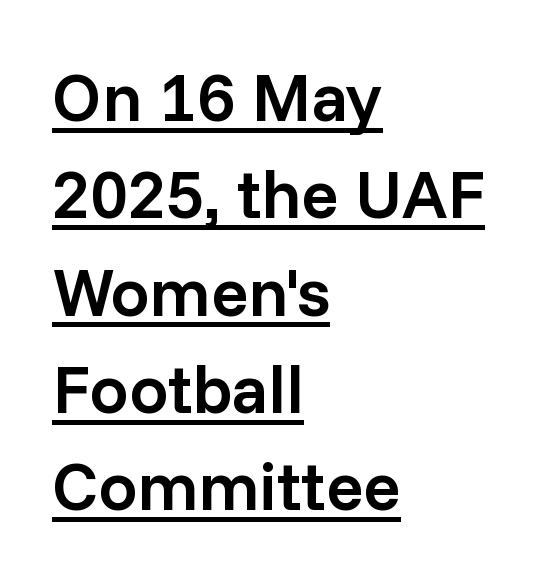
The image shows 69 px semibold sans-serif type, upright; set left-aligned, normal line spacing (1.41x), normal letter spacing, underlined; low stroke contrast and a medium x-height.
